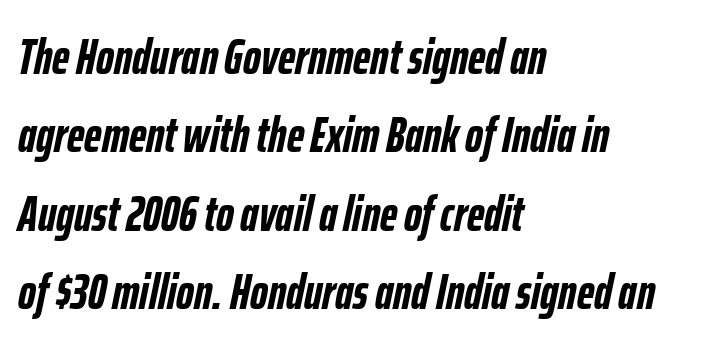
The typesetting leans heavy: a genuine bold. The rows are spaced the way most documents space them. Compared with typical body copy, the letter spacing here is the same. Posture: slanted.
